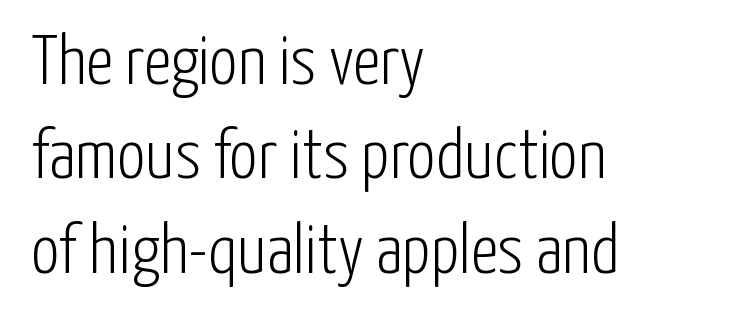
Q: Is the text bold? A: No.
Q: Is the text italic (slanted)? A: No, it is upright.
Q: Is the typeface a serif or a sans-serif typeface? A: Sans-serif.
Q: Is the text underlined? A: No.
Q: How is the paragraph aligned? A: Left-aligned.
Q: Is the spacing between letters normal or unusually wide? A: Normal.
Q: Is the spacing between lines tight, normal or loose? A: Normal.
Q: Width (condensed, normal, or wide)? A: Condensed.
Q: Stroke contrast? A: Low.
Q: x-height? A: Medium.
Q: Monospaced? A: No.
